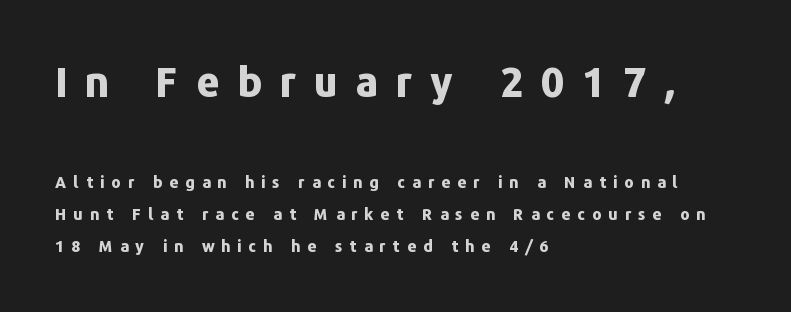
The image shows 41 px bold sans-serif type, upright; set left-aligned, loose line spacing (2.02x), unusually wide letter spacing (+0.43 em), not underlined; the first (top) block is 2.56x larger; low stroke contrast and a medium x-height.
